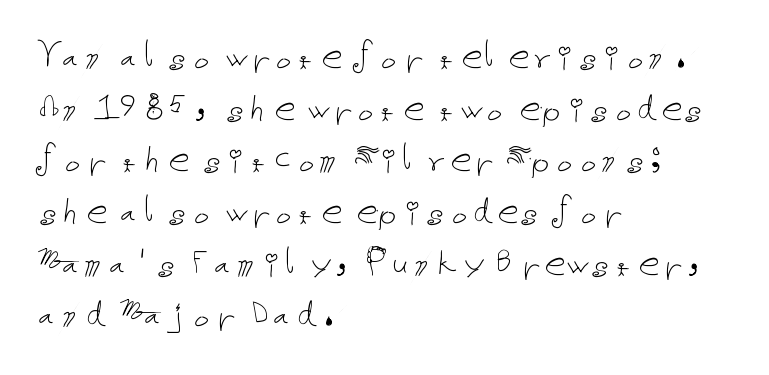
The image shows 42 px thin type, upright; set left-aligned, line spacing 1.23x, normal letter spacing, not underlined; low stroke contrast and a medium x-height.
